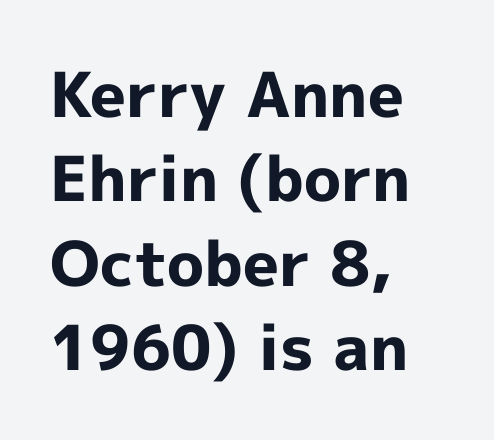
There is no visible air inserted between adjacent glyphs. The letters advance in unequal steps, a hallmark of proportional type. Is the block centered? No — it sits flush against the left margin. The sample has been set heavy, in full bold.
